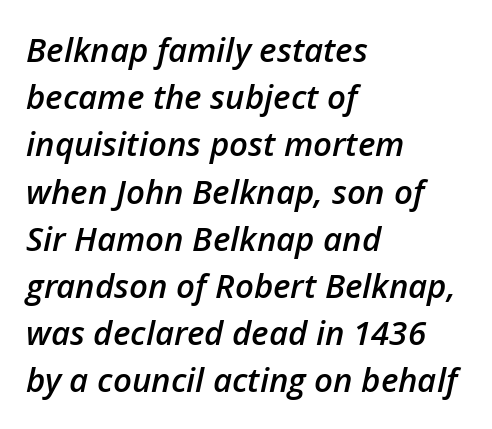
{"italic": "yes", "lean": "right", "slant_degrees": 12, "bold": "semi", "weight": "semibold", "width": "normal", "stroke_contrast": "low", "x_height": "medium", "monospaced": "no", "underline": "no", "align": "left", "line_spacing": "normal", "line_spacing_ratio": 1.43, "letter_spacing": "normal", "letter_spacing_em": 0.0, "glyph_px": 33}
